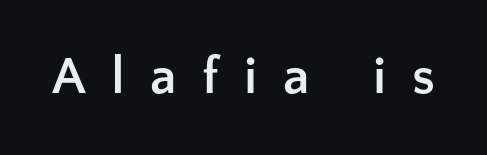
{"serif": "no", "italic": "no", "bold": "yes", "weight": "semibold", "width": "normal", "stroke_contrast": "low", "x_height": "medium", "monospaced": "no", "underline": "no", "letter_spacing": "wide", "letter_spacing_em": 0.48, "glyph_px": 53}
